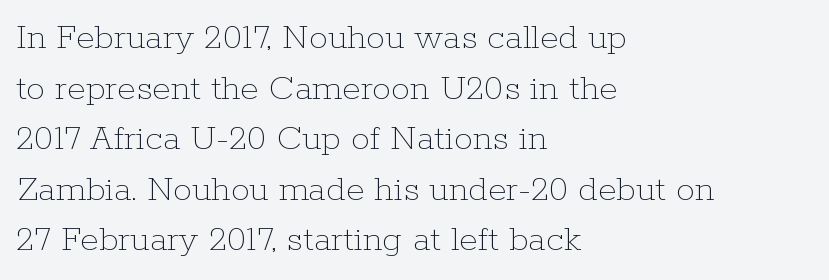
{"italic": "no", "bold": "no", "weight": "thin", "width": "normal", "stroke_contrast": "low", "x_height": "medium", "monospaced": "no", "underline": "no", "align": "left", "line_spacing": "normal", "line_spacing_ratio": 1.33, "letter_spacing": "normal", "letter_spacing_em": 0.0, "glyph_px": 38}
